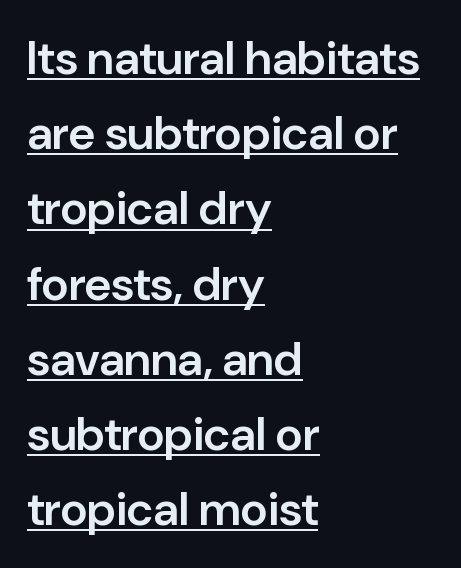
The designer left line spacing at the default. The face used here is rendered with its standard letterfit. Horizontally, the lines are justified to the leading edge only. This is underlined copy, the kind a proofreader might mark for attention. Strokes here are thickened, but only to semibold level.
